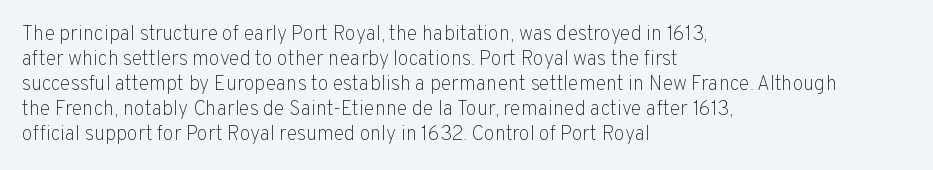
The image shows 20 px text type, upright; set left-aligned, normal line spacing (1.25x), normal letter spacing, not underlined.
